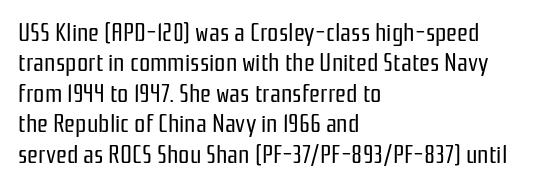
{"italic": "no", "bold": "no", "underline": "no", "align": "left", "line_spacing_ratio": 1.22, "letter_spacing": "normal", "letter_spacing_em": 0.0, "glyph_px": 25}
